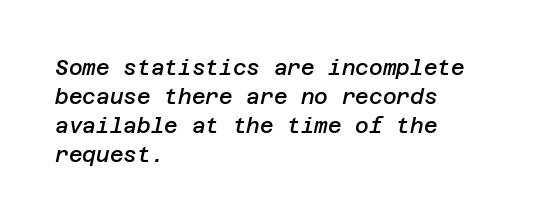
Notice how the passage keeps a crisp vertical edge on the left only. Every character sits at an angle, as italics do. The string is rendered with underlining switched off. Weight: semibold (demi). In terms of letterspacing, this is plain default setting.
